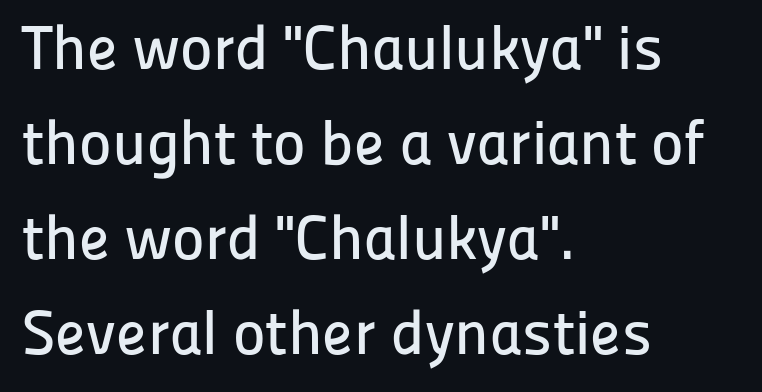
Which margin do the lines hug? The left one — the right edge is uneven. Does the leading feel generous? No, just average. Style check: upright. Font category for this specimen: sans-serif. The rendering uses natural spacing where letterforms have individual widths. The face used here is rendered with its standard letterfit.
